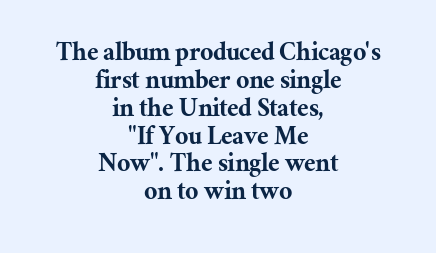
Q: Is the text italic (slanted)? A: No, it is upright.
Q: Is the typeface a serif or a sans-serif typeface? A: Serif.
Q: Is the text underlined? A: No.
Q: How is the paragraph aligned? A: Centered.
Q: Is the spacing between letters normal or unusually wide? A: Normal.
Q: Is the spacing between lines tight, normal or loose? A: Tight.
Q: Width (condensed, normal, or wide)? A: Normal.
Q: Stroke contrast? A: Medium.
Q: x-height? A: Medium.
Q: Monospaced? A: No.
